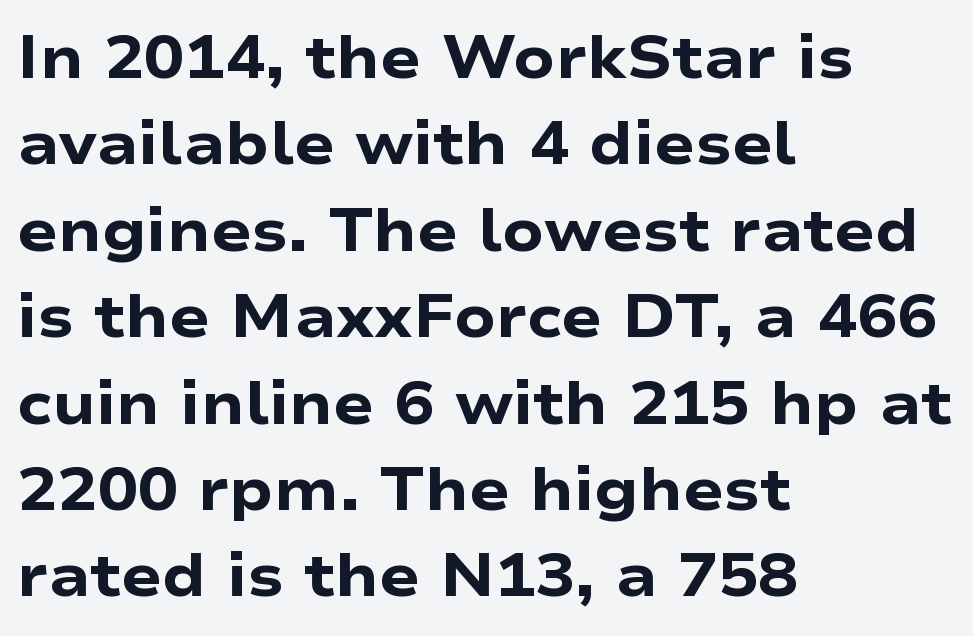
Q: Is the text bold? A: Yes.
Q: Is the text italic (slanted)? A: No, it is upright.
Q: Is the typeface a serif or a sans-serif typeface? A: Sans-serif.
Q: Is the text underlined? A: No.
Q: How is the paragraph aligned? A: Left-aligned.
Q: Is the spacing between letters normal or unusually wide? A: Normal.
Q: Is the spacing between lines tight, normal or loose? A: Normal.
Q: Width (condensed, normal, or wide)? A: Wide.
Q: Stroke contrast? A: Low.
Q: x-height? A: Medium.
Q: Monospaced? A: No.
